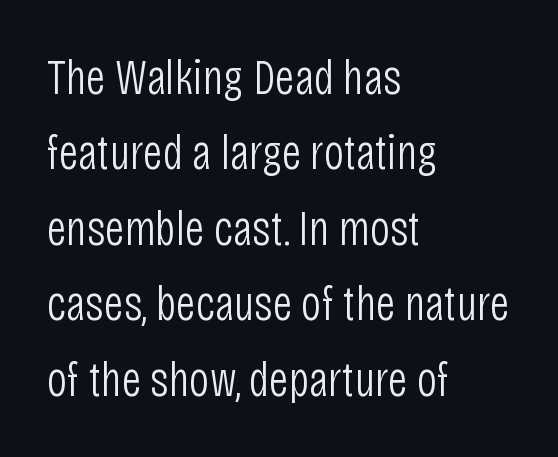
{"serif": "no", "italic": "no", "bold": "no", "weight": "light", "width": "condensed", "stroke_contrast": "low", "x_height": "large", "monospaced": "no", "underline": "no", "align": "left", "line_spacing": "normal", "line_spacing_ratio": 1.51, "letter_spacing": "normal", "letter_spacing_em": 0.0, "glyph_px": 50}
